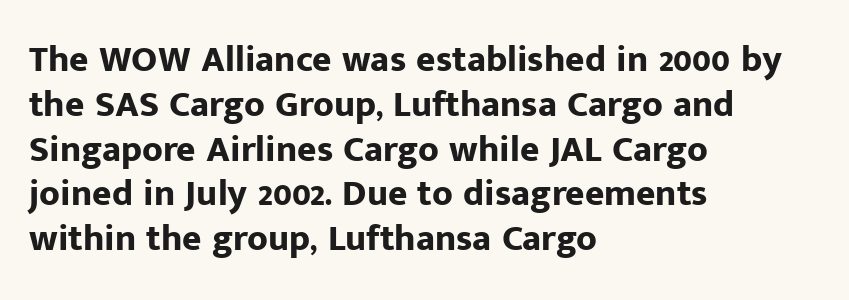
{"serif": "no", "italic": "no", "bold": "yes", "weight": "bold", "width": "normal", "stroke_contrast": "low", "x_height": "medium", "monospaced": "no", "underline": "no", "align": "left", "line_spacing_ratio": 1.21, "letter_spacing": "normal", "letter_spacing_em": 0.0, "glyph_px": 37}
